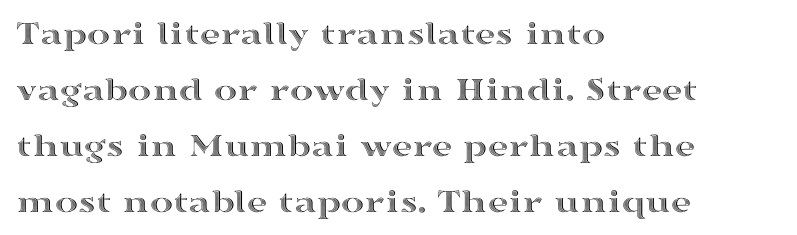
{"italic": "no", "width": "wide", "x_height": "medium", "monospaced": "no", "underline": "no", "align": "left", "line_spacing": "normal", "line_spacing_ratio": 1.6, "letter_spacing": "normal", "letter_spacing_em": 0.0, "glyph_px": 35}
